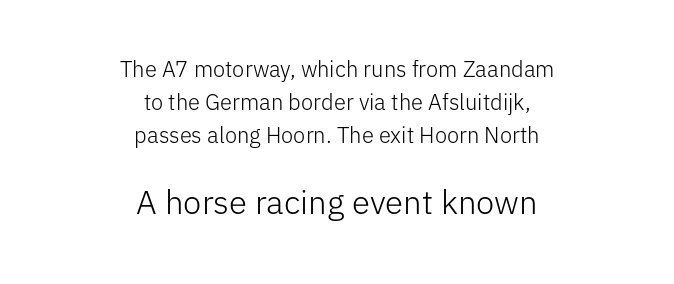
Proportional: the letters do not fall into vertical columns. Caption: upper text group reduced, lower text group enlarged. Leading: standard. You can tell from the bare stems that sans-serif type was used. Line starts and ends both wander, symmetrically.
